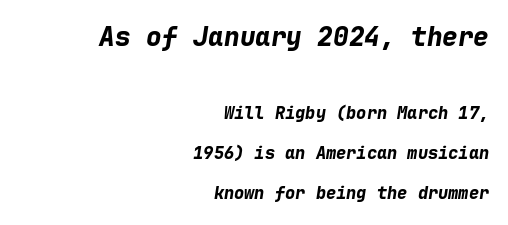
The text block is weighted toward the right margin, trailing off unevenly leftward. Just letters on the line, the space beneath them empty. One glance says open: line gaps are wider than usual. Notice how the stems are inclined rather than vertical — that's the hallmark of italics. The letters are bold, with thick, heavy strokes. Which chunk is bigger? The first one — the top block dwarfs the bottom.
